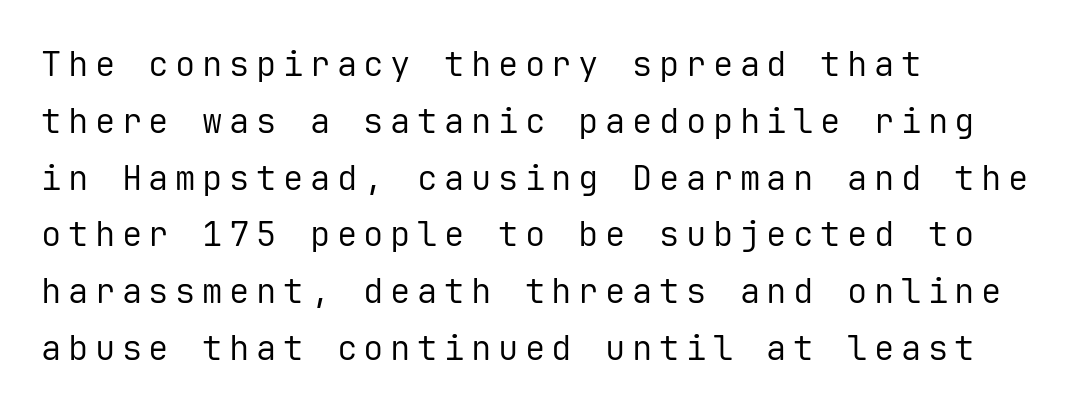
The image shows 34 px regular-weight sans-serif type, upright, monospaced; set left-aligned, normal line spacing (1.67x), not underlined; low stroke contrast and a medium x-height.
